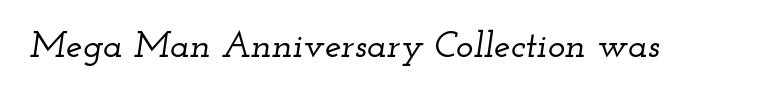
{"serif": "yes", "italic": "yes", "lean": "right", "slant_degrees": 12, "width": "wide", "stroke_contrast": "low", "x_height": "small", "monospaced": "no", "underline": "no", "letter_spacing": "normal", "letter_spacing_em": 0.0, "glyph_px": 37}
